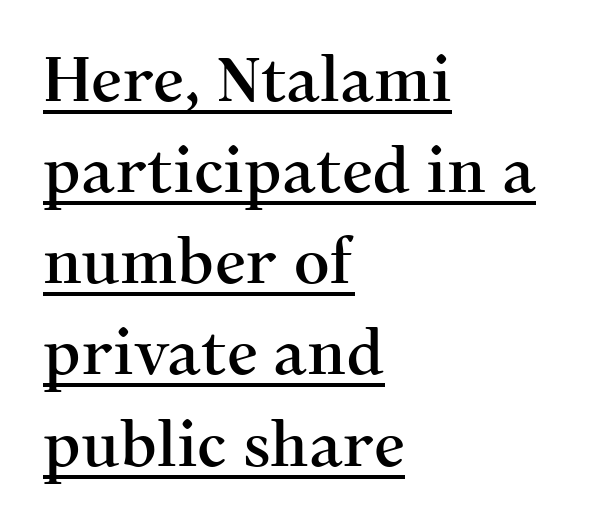
{"serif": "yes", "italic": "no", "width": "normal", "stroke_contrast": "medium", "x_height": "medium", "monospaced": "no", "underline": "yes", "align": "left", "line_spacing": "normal", "line_spacing_ratio": 1.47, "letter_spacing": "normal", "letter_spacing_em": 0.0, "glyph_px": 62}
